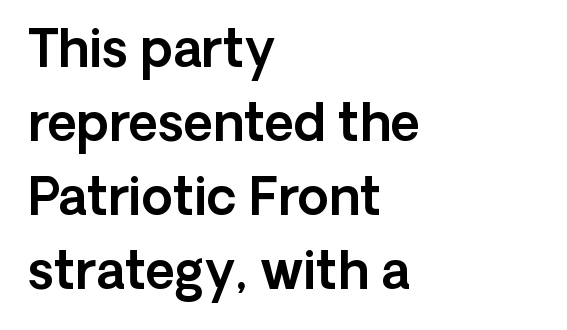
The image shows 51 px sans-serif type, upright; set left-aligned, normal line spacing (1.45x), normal letter spacing, not underlined; a medium x-height.
